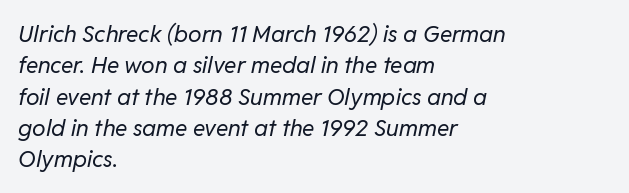
The image shows 23 px text type, italic (leaning right); set left-aligned, normal line spacing (1.36x), normal letter spacing, not underlined.
